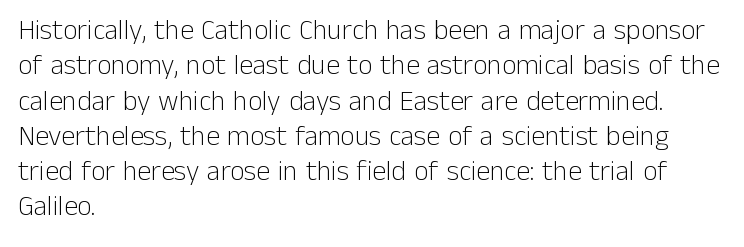
The image shows 28 px light sans-serif type, upright; set left-aligned, normal line spacing (1.26x), normal letter spacing, not underlined; low stroke contrast and a medium x-height.
